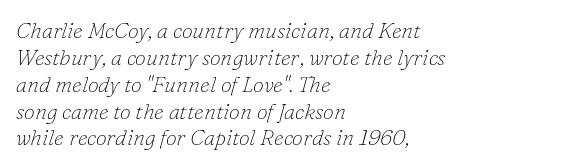
The image shows 22 px text type, italic (leaning right); set left-aligned, line spacing 1.22x, normal letter spacing, not underlined.
